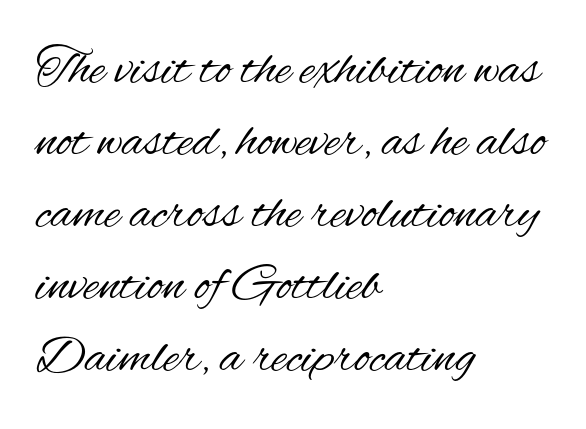
Type style note: lacks serifs. Notice how the passage keeps a crisp vertical edge on the left only. The line-height multiplier appears to be the usual default. The glyphs are unaccompanied by any horizontal stroke below them. Varying glyph widths throughout — classic text-font behaviour.
